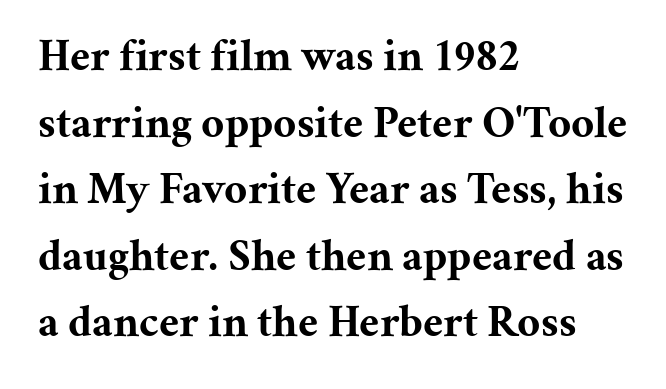
Q: Is the text bold? A: Yes.
Q: Is the text italic (slanted)? A: No, it is upright.
Q: Is the typeface a serif or a sans-serif typeface? A: Serif.
Q: Is the text underlined? A: No.
Q: How is the paragraph aligned? A: Left-aligned.
Q: Is the spacing between letters normal or unusually wide? A: Normal.
Q: Is the spacing between lines tight, normal or loose? A: Normal.
Q: Width (condensed, normal, or wide)? A: Normal.
Q: Stroke contrast? A: Medium.
Q: x-height? A: Medium.
Q: Monospaced? A: No.
